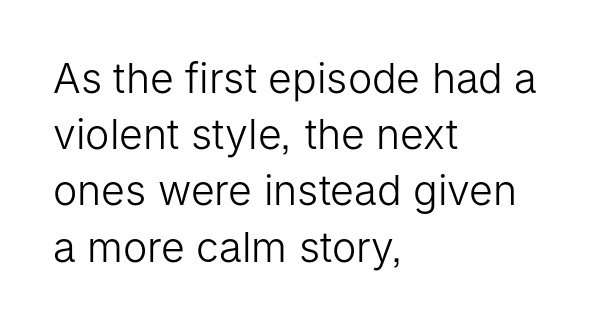
Q: Is the text bold? A: No.
Q: Is the text italic (slanted)? A: No, it is upright.
Q: Is the typeface a serif or a sans-serif typeface? A: Sans-serif.
Q: Is the text underlined? A: No.
Q: How is the paragraph aligned? A: Left-aligned.
Q: Is the spacing between letters normal or unusually wide? A: Normal.
Q: Is the spacing between lines tight, normal or loose? A: Normal.
Q: Width (condensed, normal, or wide)? A: Normal.
Q: Stroke contrast? A: Low.
Q: x-height? A: Medium.
Q: Monospaced? A: No.
